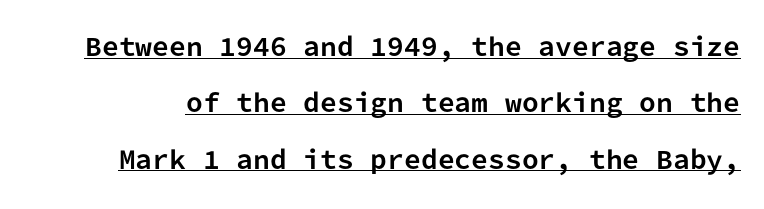
The image shows 24 px bold type, upright; set loose line spacing (2.35x), normal letter spacing, underlined.
